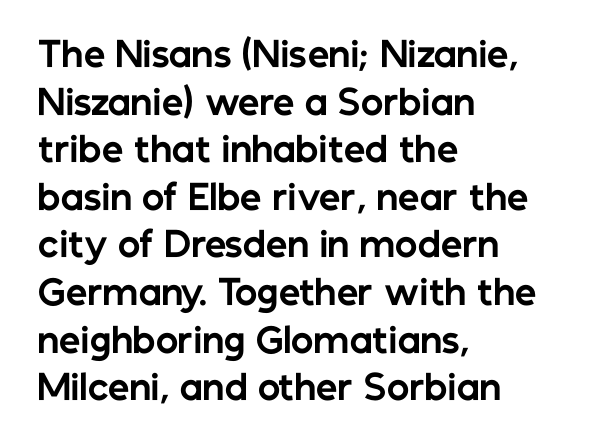
Spacing verdict: proportional, widths tailored to each character. Spacing between characters is what you'd get straight out of the box. Plenty of ink on the page — the face is bold. The typeface chosen for these lines omits serifs. The rows are spaced the way most documents space them. The rag falls on the right side of this text block.
